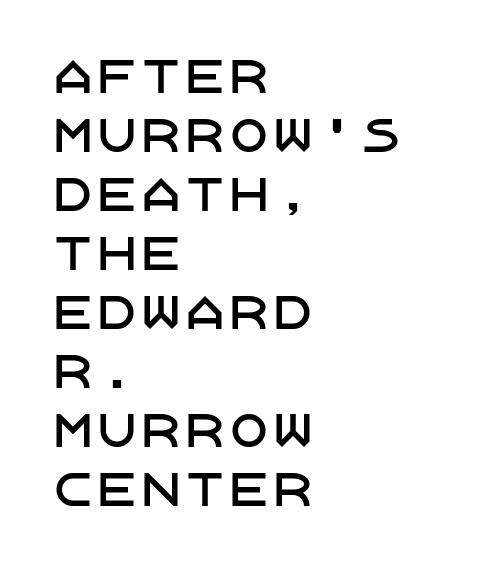
In terms of letterspacing, this is plain default setting. A typesetter would call this leading conventional body-copy spacing. Where is the straight margin? On the left. The space beneath each line is pristine and unruled. The font's upright variant was chosen for this text.
